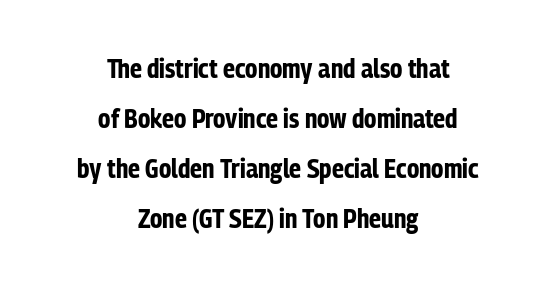
The image shows 26 px bold type, upright; set centered, loose line spacing (1.92x), normal letter spacing, not underlined.
